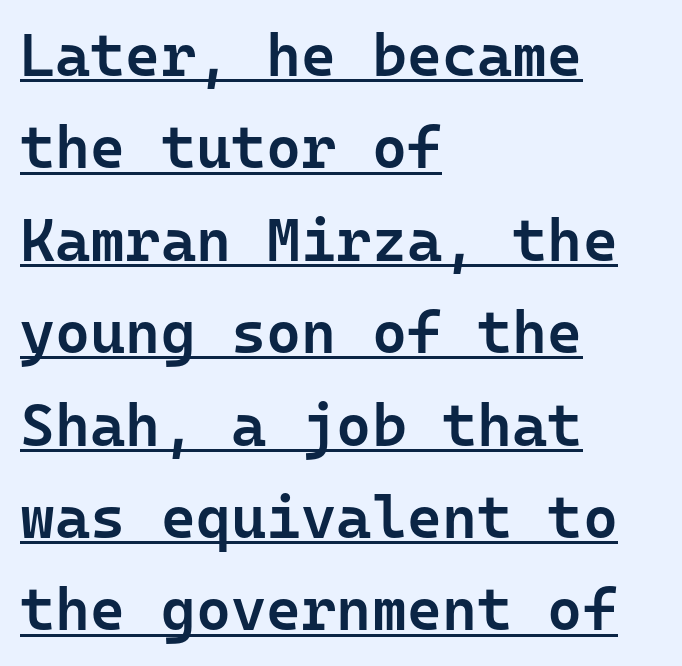
Think of a typewriter: that constant character pitch is what you see here. No italicization has been applied; the sample stays upright. Each line of the rendering has a horizontal stroke beneath the glyphs. Horizontal alignment here is leftward, the default for most running prose. The horizontal fit of the characters is conventional and even. This sample keeps an unexceptional amount of space between lines.
